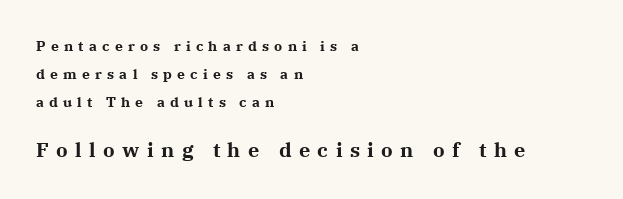
Q: Is the text bold? A: Yes.
Q: Is the text italic (slanted)? A: No, it is upright.
Q: Is the text underlined? A: No.
Q: How is the paragraph aligned? A: Left-aligned.
Q: Is the spacing between letters normal or unusually wide? A: Unusually wide.
Q: Is the spacing between lines tight, normal or loose? A: Loose.
Q: Which block of text is set in a larger size, the first (top) or the second (bottom)? A: The second (bottom) one.
